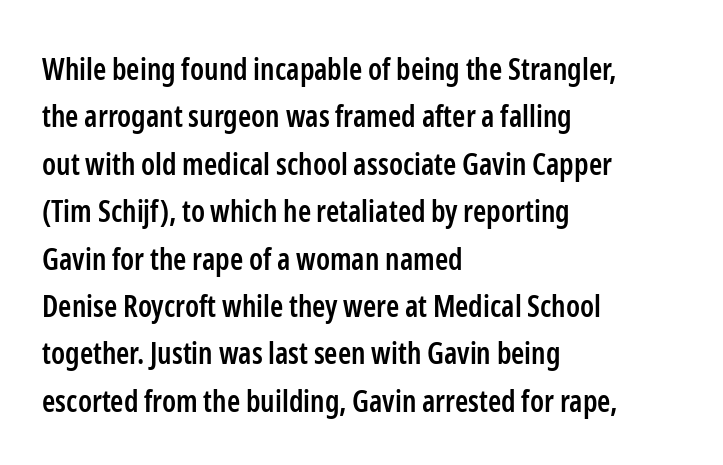
{"serif": "no", "italic": "no", "bold": "semi", "weight": "semibold", "width": "condensed", "stroke_contrast": "low", "x_height": "medium", "monospaced": "no", "underline": "no", "align": "left", "line_spacing": "normal", "line_spacing_ratio": 1.58, "letter_spacing": "normal", "letter_spacing_em": 0.0, "glyph_px": 30}
